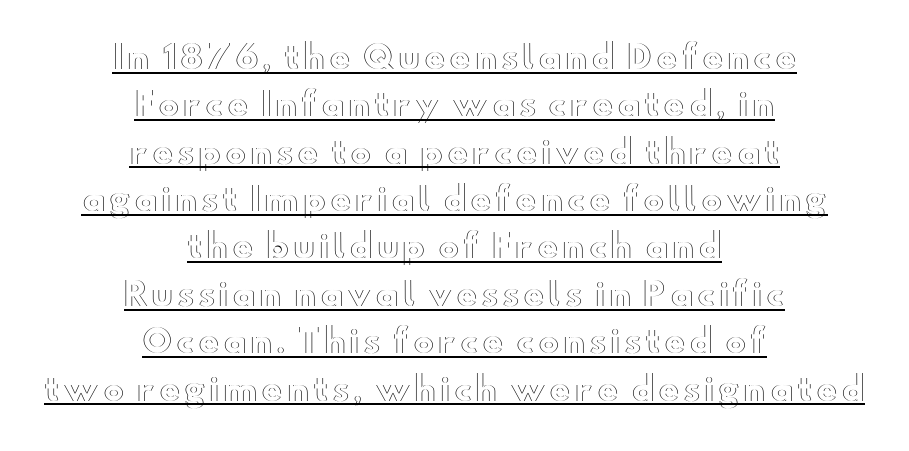
Q: Is the text italic (slanted)? A: No, it is upright.
Q: Is the text underlined? A: Yes.
Q: How is the paragraph aligned? A: Centered.
Q: Is the spacing between lines tight, normal or loose? A: Normal.
Q: Width (condensed, normal, or wide)? A: Wide.
Q: x-height? A: Small.
Q: Monospaced? A: No.
